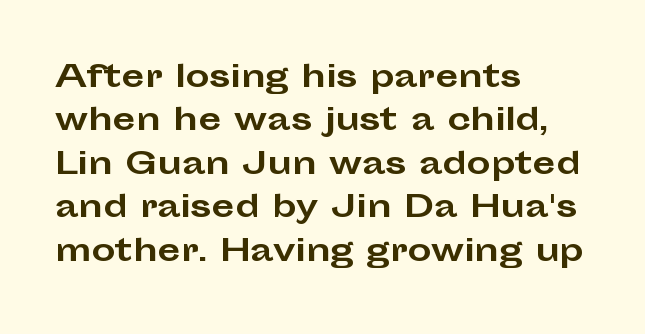
{"serif": "no", "italic": "no", "bold": "yes", "weight": "bold", "width": "wide", "stroke_contrast": "low", "x_height": "medium", "monospaced": "no", "underline": "no", "align": "left", "line_spacing": "normal", "line_spacing_ratio": 1.45, "letter_spacing": "normal", "letter_spacing_em": 0.0, "glyph_px": 30}
